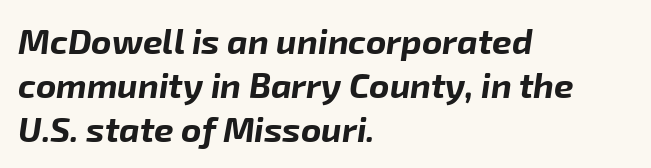
Q: Is the text bold? A: Yes.
Q: Is the text italic (slanted)? A: Yes, it leans right by about 8 degrees.
Q: Is the text underlined? A: No.
Q: How is the paragraph aligned? A: Left-aligned.
Q: Is the spacing between letters normal or unusually wide? A: Normal.
Q: Is the spacing between lines tight, normal or loose? A: Normal.
Q: Width (condensed, normal, or wide)? A: Normal.
Q: Stroke contrast? A: Low.
Q: x-height? A: Medium.
Q: Monospaced? A: No.
